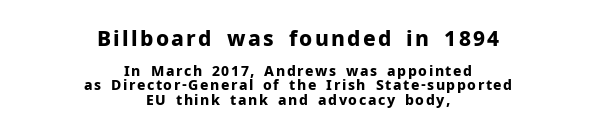
{"italic": "no", "bold": "yes", "underline": "no", "align": "center", "line_spacing": "tight", "line_spacing_ratio": 1.02, "larger_block": "first", "size_ratio": 1.5, "glyph_px": 21}
